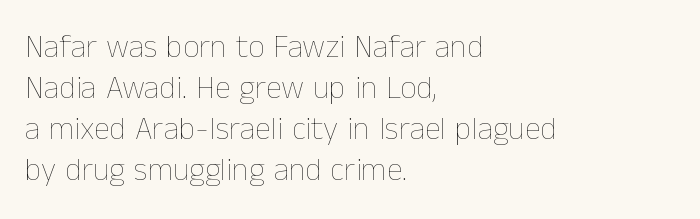
{"italic": "no", "bold": "no", "weight": "thin", "width": "normal", "stroke_contrast": "low", "x_height": "medium", "monospaced": "no", "underline": "no", "align": "left", "line_spacing": "normal", "line_spacing_ratio": 1.28, "letter_spacing": "normal", "letter_spacing_em": 0.0, "glyph_px": 32}
